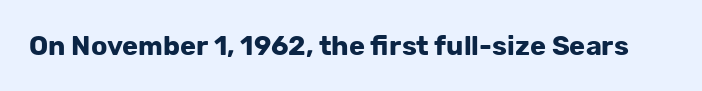
What stands out about the letter spacing? Nothing — it is the standard amount. No italicization has been applied; the sample stays upright. The gap between lines stays unmarked. Thick stems and heavy bowls — unmistakably bold.
